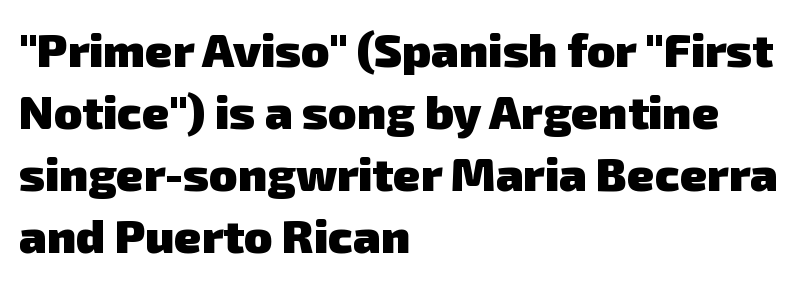
The image shows 47 px heavy sans-serif type; set left-aligned, normal line spacing (1.32x), normal letter spacing, not underlined; low stroke contrast and a medium x-height.
